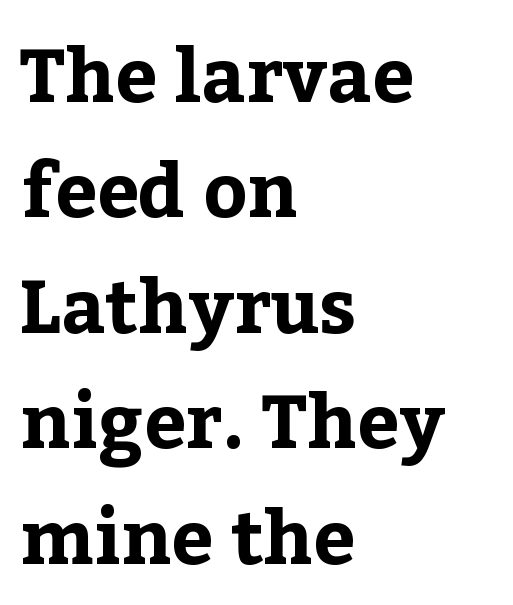
What kind of face is this? One with serifs. Clear beneath every line of the passage. Proportional: the letters do not fall into vertical columns. Quick note: interline space is typical.
